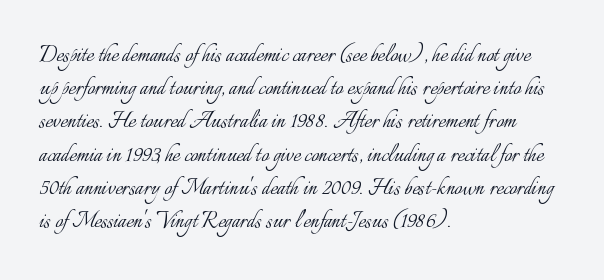
Q: Is the text bold? A: No.
Q: Is the text italic (slanted)? A: Yes.
Q: Is the text underlined? A: No.
Q: How is the paragraph aligned? A: Left-aligned.
Q: Is the spacing between letters normal or unusually wide? A: Normal.
